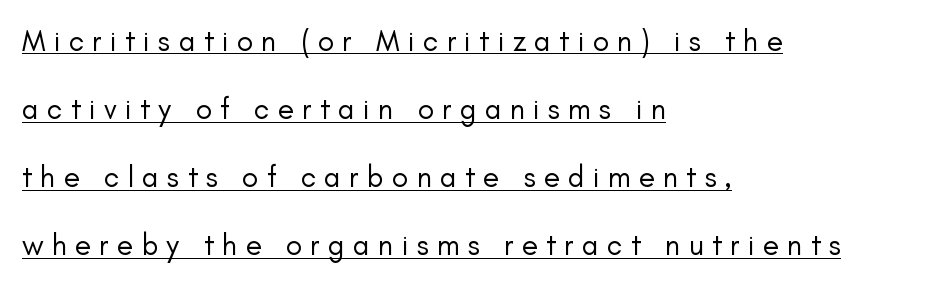
{"serif": "no", "italic": "no", "bold": "no", "weight": "regular", "width": "normal", "stroke_contrast": "low", "x_height": "small", "monospaced": "no", "underline": "yes", "align": "left", "line_spacing": "loose", "line_spacing_ratio": 2.27, "letter_spacing": "wide", "letter_spacing_em": 0.27, "glyph_px": 30}
